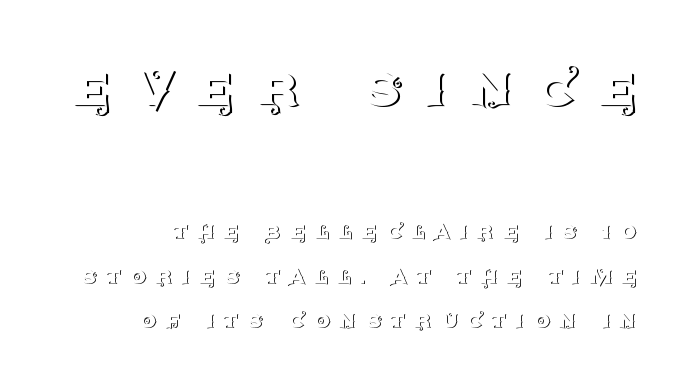
Substantial extra tracking has been applied to these lines. The lettering stays uniformly vertical, giving the passage a roman look. Serifs: yes, visible at the terminals of the letterforms. The letterforms sit at book weight or below. A typesetter would call this proportional, since set widths differ per character.
